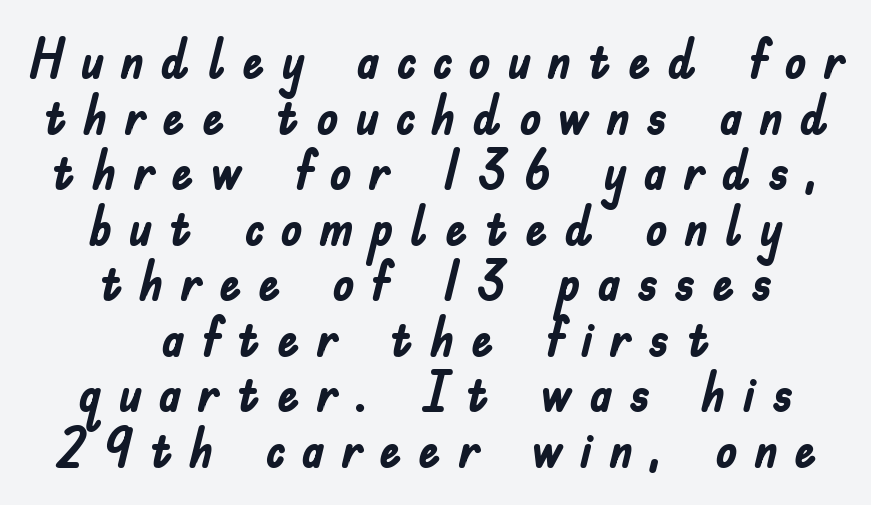
{"serif": "no", "bold": "yes", "weight": "semibold", "width": "condensed", "stroke_contrast": "low", "x_height": "small", "monospaced": "no", "underline": "no", "align": "center", "line_spacing": "tight", "line_spacing_ratio": 1.01, "letter_spacing": "wide", "letter_spacing_em": 0.3, "glyph_px": 55}
